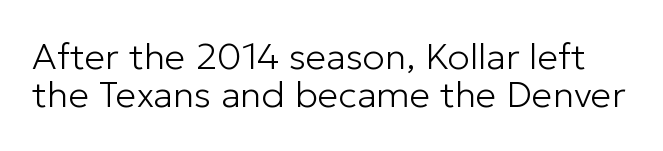
What kind of face is this? One without serifs — a sans. Just letters on the line, the space beneath them empty. Successive baselines arrive quickly, one right under another. Summary of weight: not heavy and not bold.
